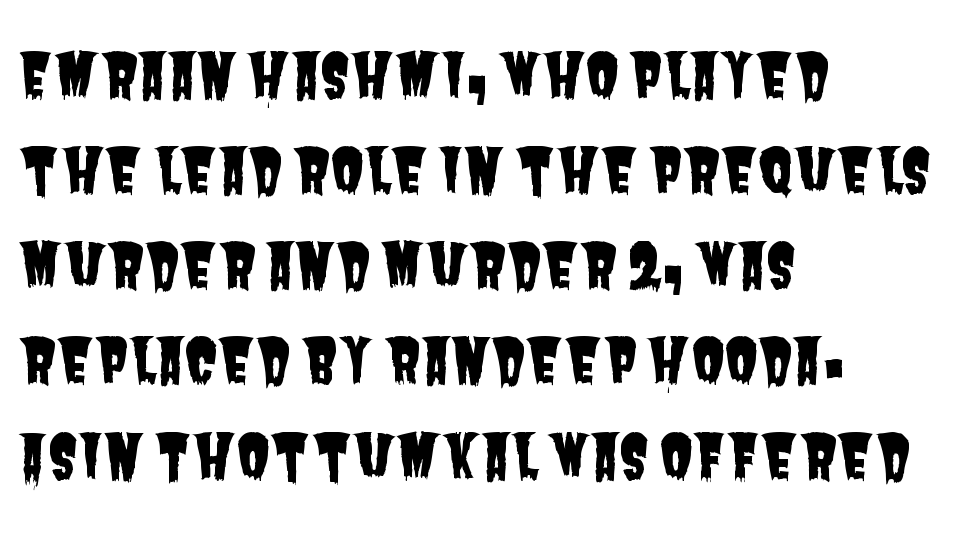
The image shows 61 px condensed sans-serif type; set left-aligned, normal line spacing (1.56x), normal letter spacing, not underlined; low stroke contrast and a large x-height.
